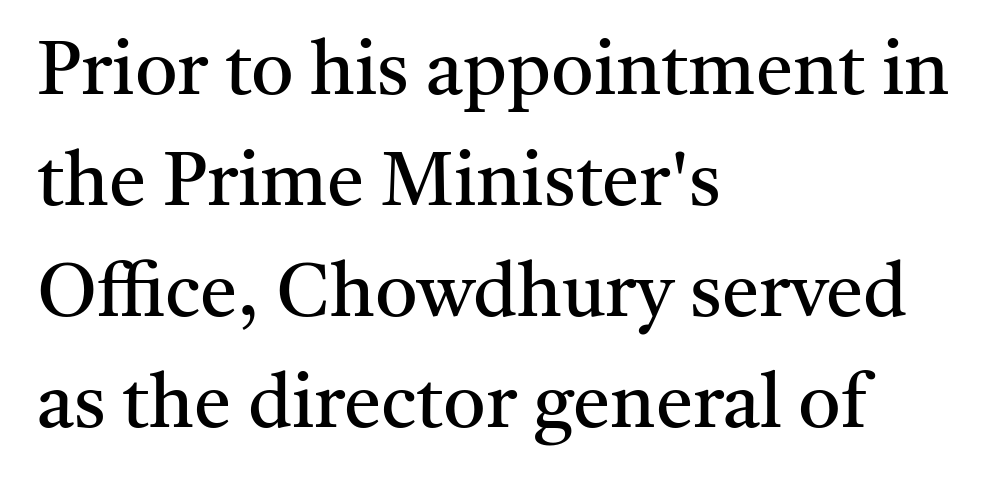
The font sits on the lighter half of the weight spectrum, regular included. A typesetter would label this face a serif. The passage shown is typed in a proportional face where columns would drift. Characters remain perfectly vertical along every line.
